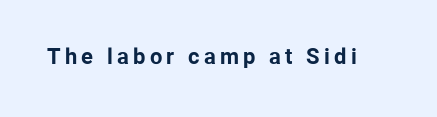
Q: Is the text bold? A: Yes.
Q: Is the text italic (slanted)? A: No, it is upright.
Q: Is the text underlined? A: No.
